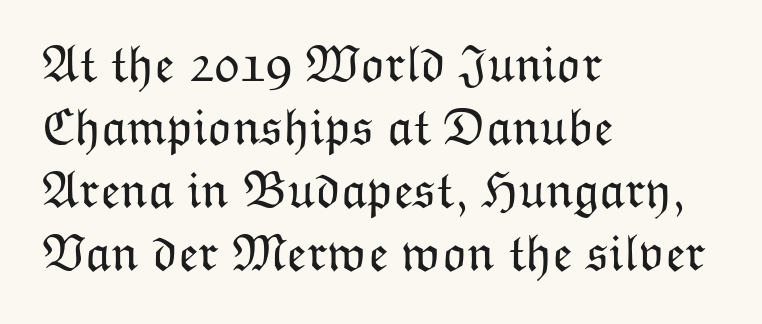
Quick note: underline off. These glyphs show unthickened strokes, regular width or finer. A typesetter would call this proportional, since set widths differ per character. Each line starts at the same left margin while the right side varies.
